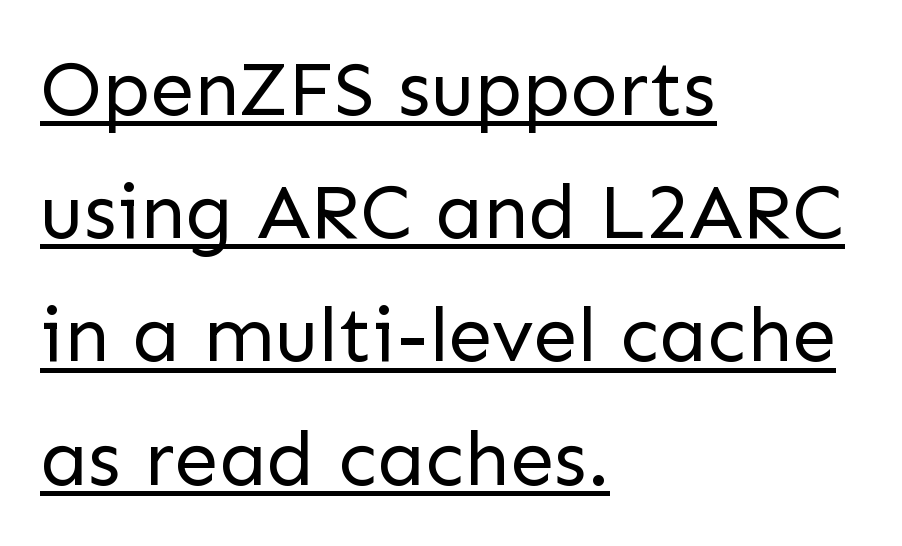
Summary of weight: not heavy and not bold. The lettering holds an erect, upright posture throughout. Has an underline been added? It has. Caption: multi-line text, flush left, ragged right. Words appear dense and cohesive because spacing is normal.
